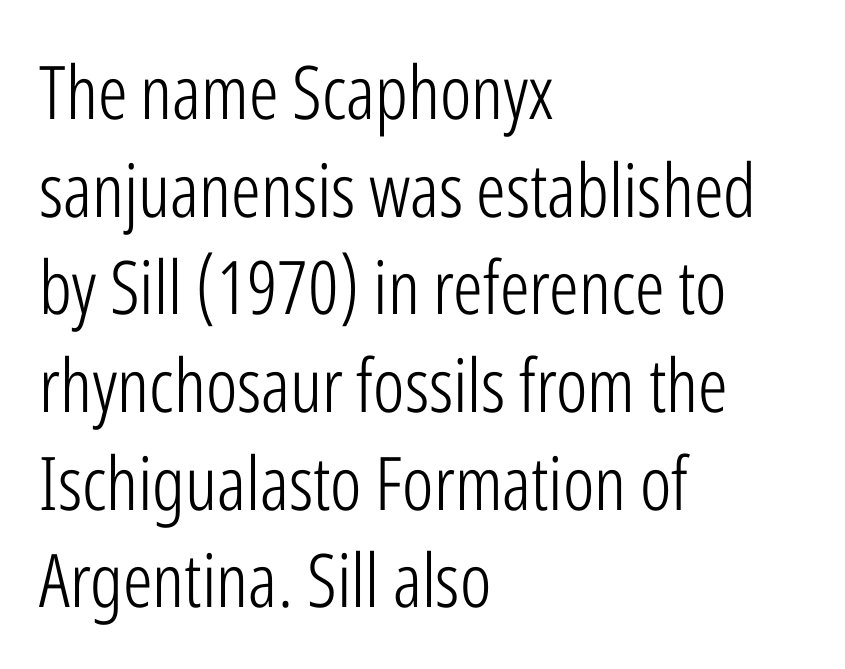
Nope, no serifs anywhere on these letters. Underlining? Definitely not there. The face used here is proportionally spaced, like ordinary book or web type. Vertical stems look standard width or narrower in stroke. Compared with a centered layout, this one pins lines to the left instead.
